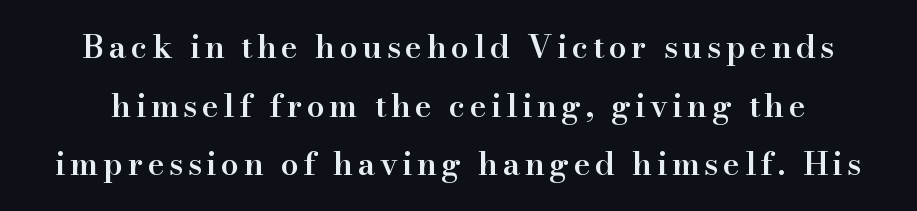
Q: Is the text bold? A: Semi-bold.
Q: Is the text italic (slanted)? A: No, it is upright.
Q: Is the typeface a serif or a sans-serif typeface? A: Serif.
Q: Is the text underlined? A: No.
Q: Width (condensed, normal, or wide)? A: Normal.
Q: Stroke contrast? A: High.
Q: x-height? A: Small.
Q: Monospaced? A: No.
